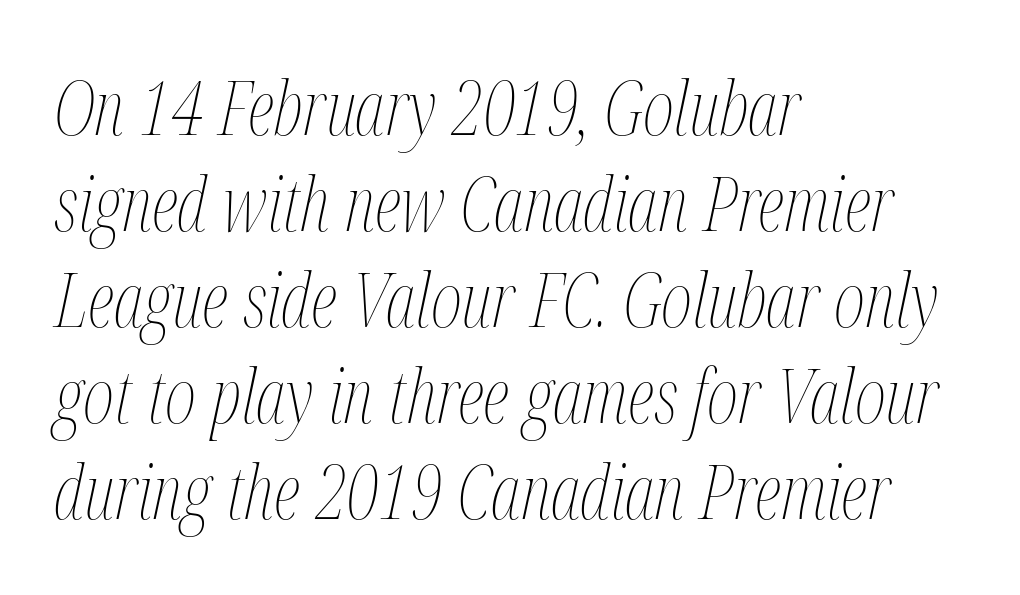
Only glyphs here, with clear space below each row. Letters have the restrained weight of plain body copy at most. Leading: standard. This sample has the flowing, uneven cadence of proportional lettering.
